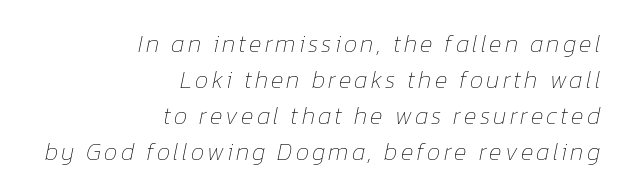
The weight would be labelled regular, book, light, or lighter still. Bare-footed words on every line. Line ends are locked; line starts wander. Vertical spacing — default. This sample uses an oblique cut, with every glyph tilted off the vertical.
